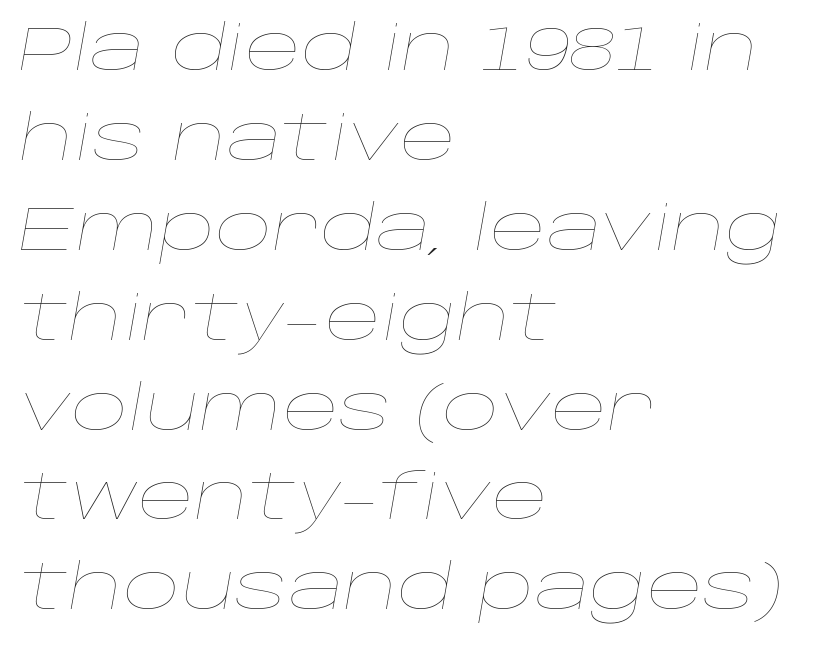
{"italic": "yes", "lean": "right", "slant_degrees": 10, "bold": "no", "weight": "thin", "width": "wide", "stroke_contrast": "low", "x_height": "large", "monospaced": "no", "underline": "no", "align": "left", "line_spacing": "normal", "line_spacing_ratio": 1.45, "letter_spacing": "normal", "letter_spacing_em": 0.0, "glyph_px": 62}
